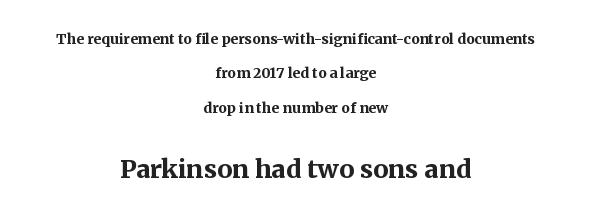
The image shows 25 px bold type, upright; set centered, loose line spacing (2.45x), normal letter spacing, not underlined; the second (bottom) block is 1.79x larger.
